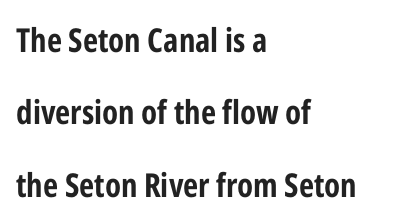
Q: Is the text bold? A: Yes.
Q: Is the text italic (slanted)? A: No, it is upright.
Q: Is the typeface a serif or a sans-serif typeface? A: Sans-serif.
Q: Is the text underlined? A: No.
Q: How is the paragraph aligned? A: Left-aligned.
Q: Is the spacing between letters normal or unusually wide? A: Normal.
Q: Is the spacing between lines tight, normal or loose? A: Loose.
Q: Width (condensed, normal, or wide)? A: Condensed.
Q: Stroke contrast? A: Low.
Q: x-height? A: Medium.
Q: Monospaced? A: No.
